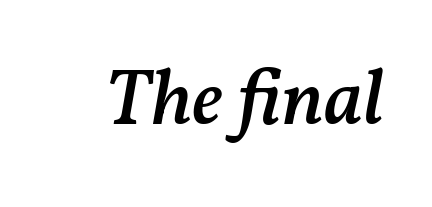
The image shows 79 px semibold type, italic (leaning right); set normal letter spacing, not underlined; medium stroke contrast and a medium x-height.
